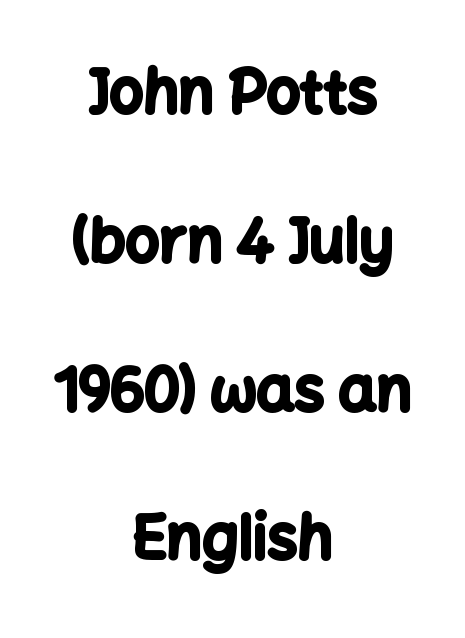
The gap between lines stays unmarked. Weight: bold. Is there any slant? The stems are plumb. Compared with typical body copy, the letter spacing here is the same. Note: no serifs on the glyphs.
